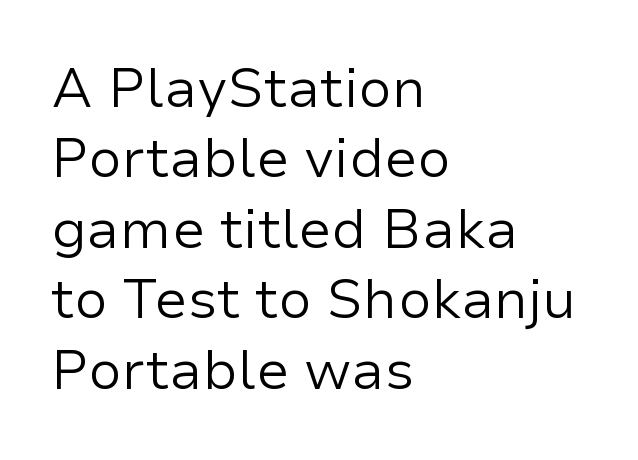
The image shows 55 px regular-weight sans-serif type, upright; set left-aligned, normal line spacing (1.28x), normal letter spacing, not underlined; low stroke contrast and a medium x-height.
